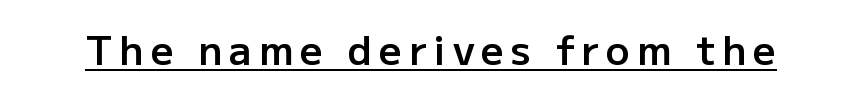
The image shows 40 px semibold sans-serif type, upright; set underlined; low stroke contrast and a medium x-height.
